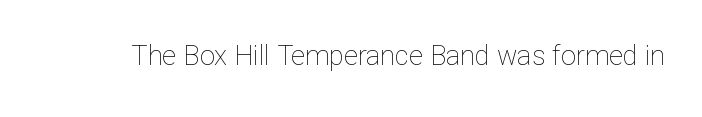
Q: Is the text bold? A: No.
Q: Is the text italic (slanted)? A: No, it is upright.
Q: Is the text underlined? A: No.
Q: Is the spacing between letters normal or unusually wide? A: Normal.
